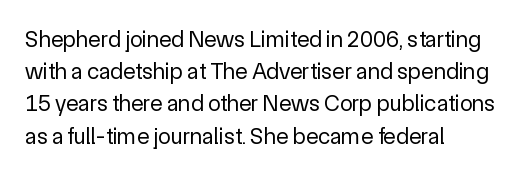
The image shows 23 px text type, upright; set left-aligned, normal line spacing (1.4x), normal letter spacing, not underlined.
